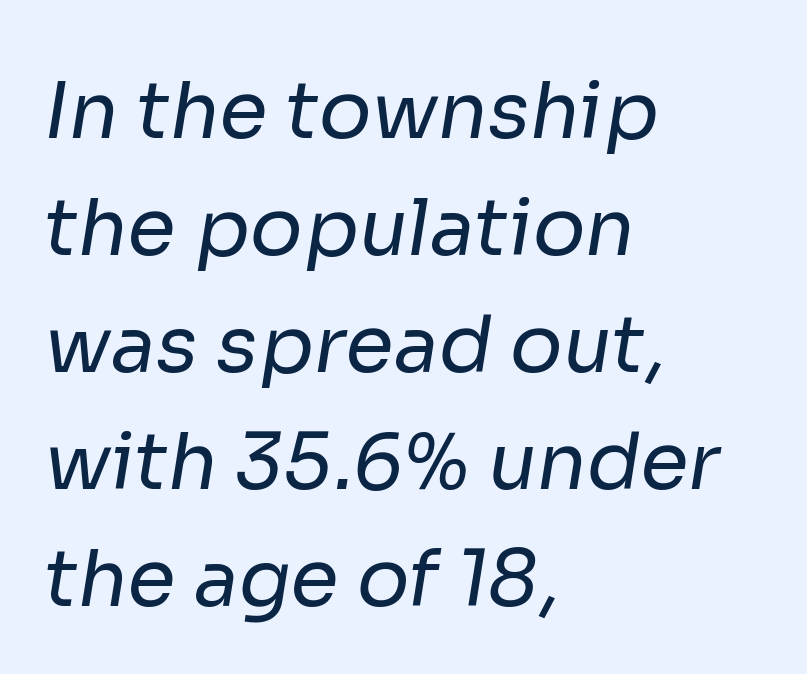
Q: Is the text bold? A: No.
Q: Is the typeface a serif or a sans-serif typeface? A: Sans-serif.
Q: Is the text underlined? A: No.
Q: How is the paragraph aligned? A: Left-aligned.
Q: Is the spacing between letters normal or unusually wide? A: Normal.
Q: Is the spacing between lines tight, normal or loose? A: Normal.
Q: Width (condensed, normal, or wide)? A: Normal.
Q: Stroke contrast? A: Low.
Q: x-height? A: Medium.
Q: Monospaced? A: No.
